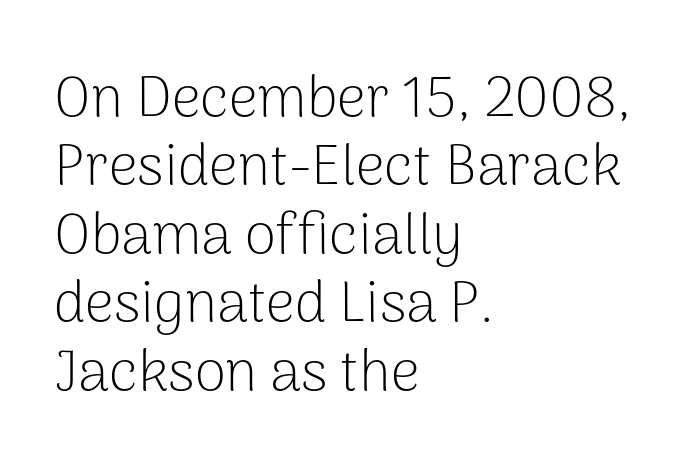
The image shows 57 px light sans-serif type, upright; set left-aligned, line spacing 1.2x, normal letter spacing, not underlined; low stroke contrast and a medium x-height.
